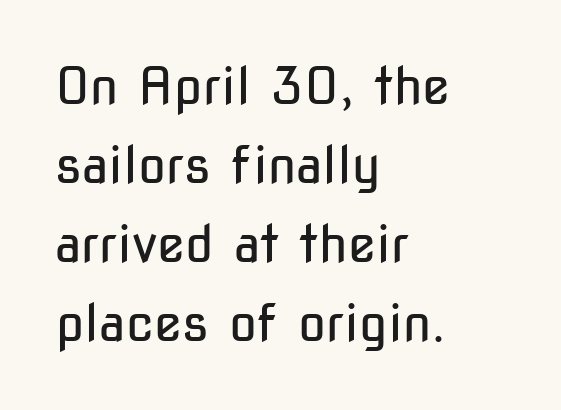
Q: Is the text bold? A: No.
Q: Is the text italic (slanted)? A: No, it is upright.
Q: Is the typeface a serif or a sans-serif typeface? A: Sans-serif.
Q: Is the text underlined? A: No.
Q: How is the paragraph aligned? A: Left-aligned.
Q: Is the spacing between letters normal or unusually wide? A: Normal.
Q: Is the spacing between lines tight, normal or loose? A: Normal.
Q: Width (condensed, normal, or wide)? A: Condensed.
Q: Stroke contrast? A: Low.
Q: x-height? A: Medium.
Q: Monospaced? A: No.
